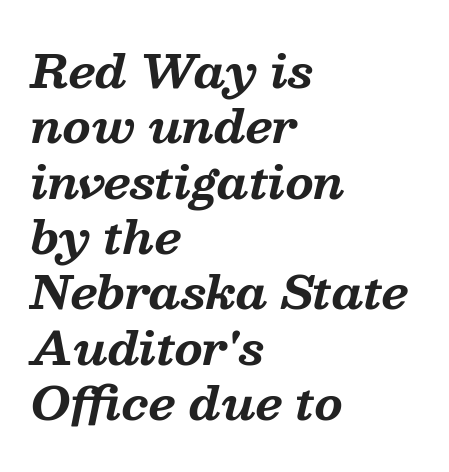
The image shows 45 px bold serif type, italic (leaning right); set left-aligned, line spacing 1.23x, normal letter spacing, not underlined; medium stroke contrast and a medium x-height.
